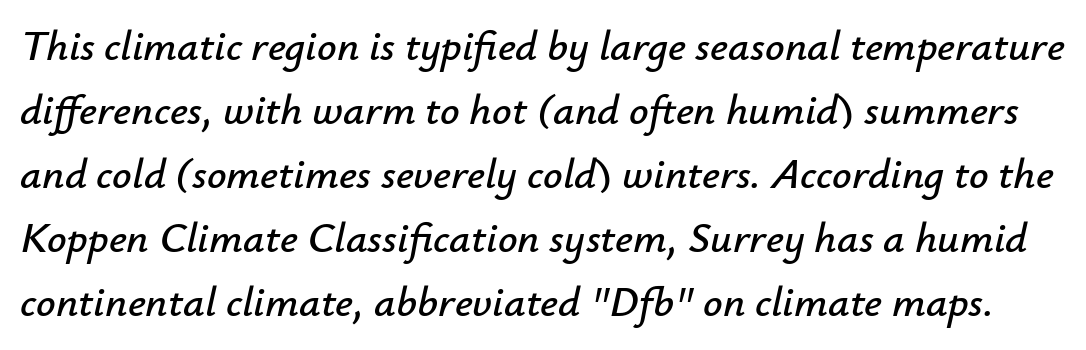
{"italic": "yes", "lean": "right", "slant_degrees": 12, "width": "normal", "stroke_contrast": "low", "x_height": "small", "monospaced": "no", "underline": "no", "line_spacing": "normal", "line_spacing_ratio": 1.49, "letter_spacing": "normal", "letter_spacing_em": 0.0, "glyph_px": 43}
